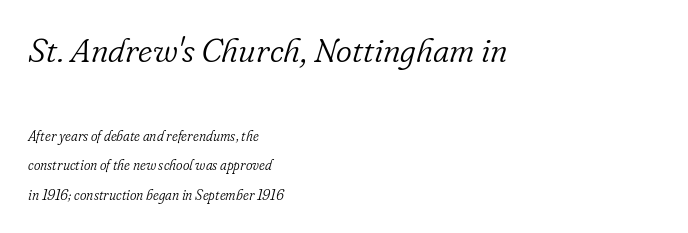
In CSS terms this would be text-align: left. Regarding serifs, this sample has them. The passage shown is not underscored anywhere. On a weight scale, this lands at 450 or below. Think of a printed novel: that variable character pitch is what you see here.
